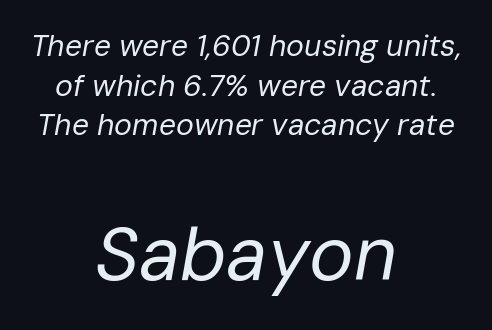
{"italic": "yes", "lean": "right", "slant_degrees": 10, "bold": "no", "weight": "regular", "width": "normal", "stroke_contrast": "low", "x_height": "medium", "monospaced": "no", "underline": "no", "align": "center", "line_spacing": "normal", "line_spacing_ratio": 1.32, "letter_spacing": "normal", "letter_spacing_em": 0.0, "larger_block": "second", "size_ratio": 2.5, "glyph_px": 75}
